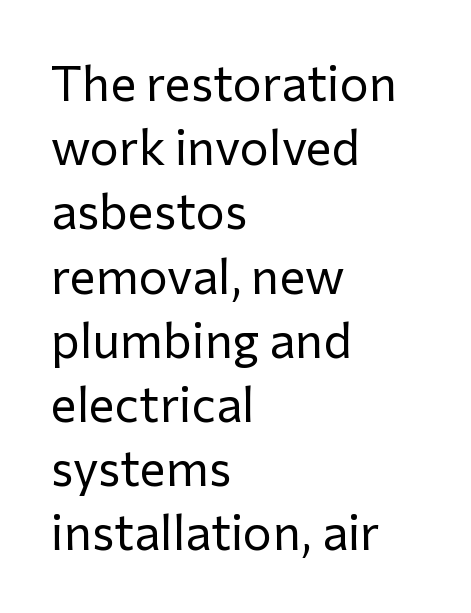
The image shows 49 px regular-weight sans-serif type, upright; set left-aligned, normal line spacing (1.31x), normal letter spacing, not underlined; low stroke contrast and a medium x-height.
